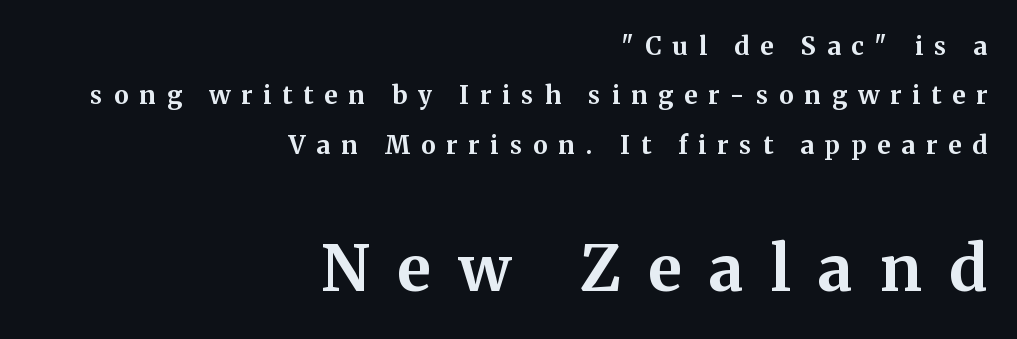
The image shows 63 px bold serif type, upright; set right-aligned, loose line spacing (1.98x), unusually wide letter spacing (+0.44 em), not underlined; the second (bottom) block is 2.52x larger; medium stroke contrast and a medium x-height.
